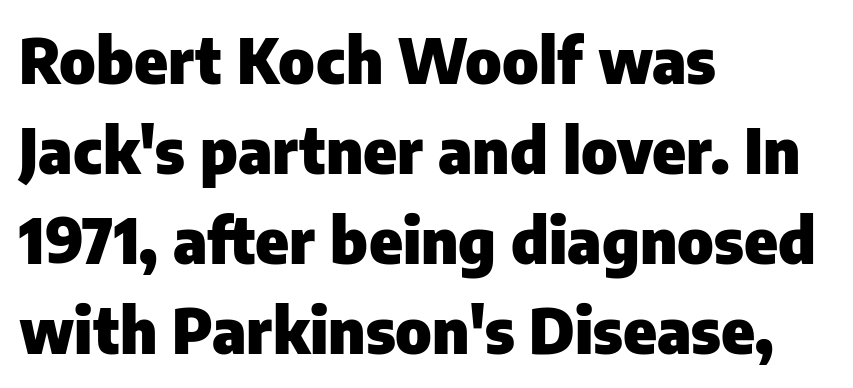
The image shows 63 px heavy sans-serif type, upright; set left-aligned, normal line spacing (1.43x), normal letter spacing, not underlined; low stroke contrast and a medium x-height.
